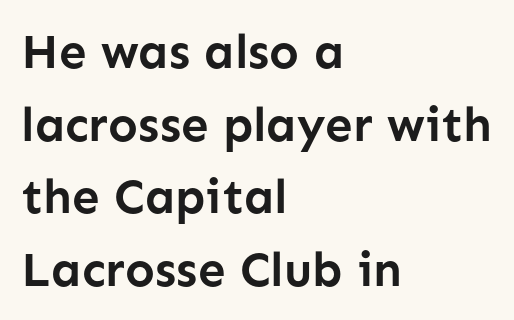
Q: Is the text bold? A: Yes.
Q: Is the text italic (slanted)? A: No, it is upright.
Q: Is the typeface a serif or a sans-serif typeface? A: Sans-serif.
Q: Is the text underlined? A: No.
Q: How is the paragraph aligned? A: Left-aligned.
Q: Is the spacing between letters normal or unusually wide? A: Normal.
Q: Is the spacing between lines tight, normal or loose? A: Normal.
Q: Width (condensed, normal, or wide)? A: Normal.
Q: Stroke contrast? A: Low.
Q: x-height? A: Medium.
Q: Monospaced? A: No.
